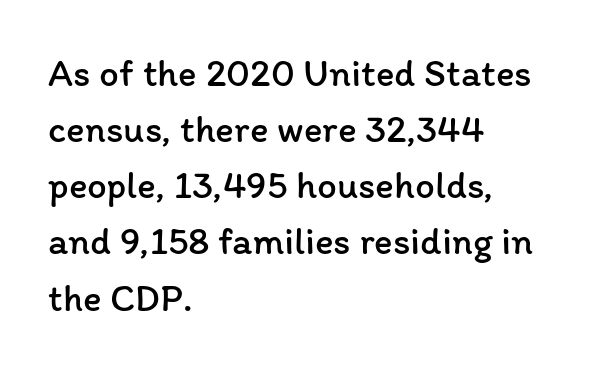
The image shows 39 px regular-weight type, upright; set left-aligned, normal line spacing (1.44x), normal letter spacing, not underlined; low stroke contrast and a medium x-height.
